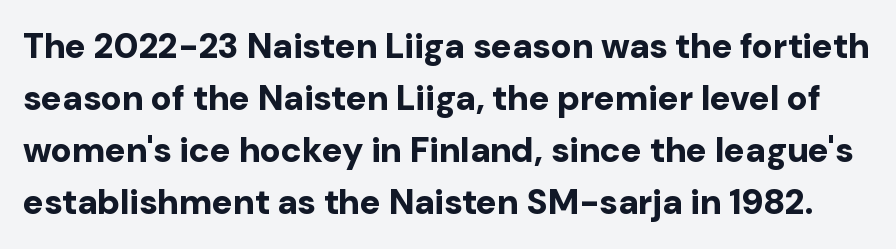
{"serif": "no", "italic": "no", "bold": "yes", "weight": "bold", "width": "normal", "stroke_contrast": "low", "x_height": "medium", "monospaced": "no", "underline": "no", "line_spacing": "normal", "line_spacing_ratio": 1.49, "letter_spacing": "normal", "letter_spacing_em": 0.0, "glyph_px": 35}
